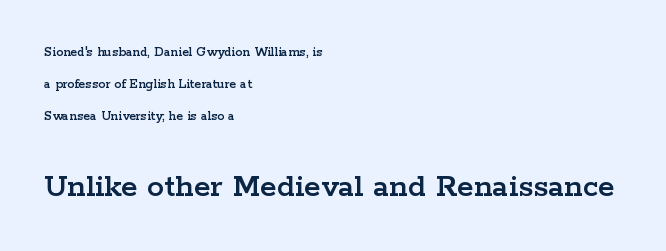
Q: Is the text italic (slanted)? A: No, it is upright.
Q: Is the typeface a serif or a sans-serif typeface? A: Serif.
Q: Is the text underlined? A: No.
Q: How is the paragraph aligned? A: Left-aligned.
Q: Is the spacing between letters normal or unusually wide? A: Normal.
Q: Is the spacing between lines tight, normal or loose? A: Loose.
Q: Which block of text is set in a larger size, the first (top) or the second (bottom)? A: The second (bottom) one.
Q: Width (condensed, normal, or wide)? A: Wide.
Q: Stroke contrast? A: Low.
Q: x-height? A: Medium.
Q: Monospaced? A: No.
